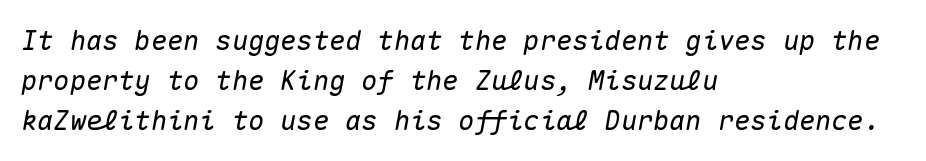
Look at the tracking — it's just the regular setting, nothing added. Leading: standard. Where is the straight margin? On the left. Does the lettering tilt? It does — this is italic. The words here are not underlined.
